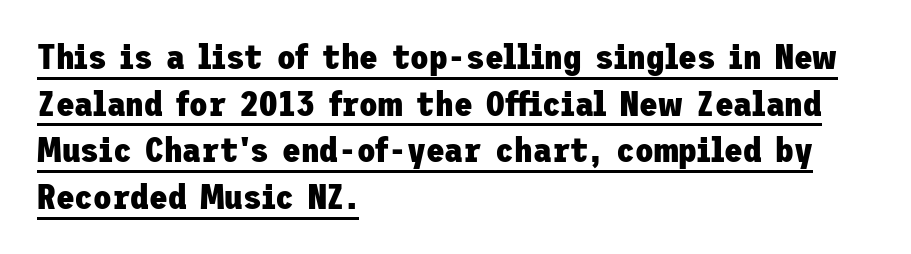
As a designer I'd log this as weight 700, bold. The passage shown is typeset with a sans-serif family. The designer left line spacing at the default. Designer's note — italics off, roman on. The type is set solid horizontally, with unmodified tracking.
